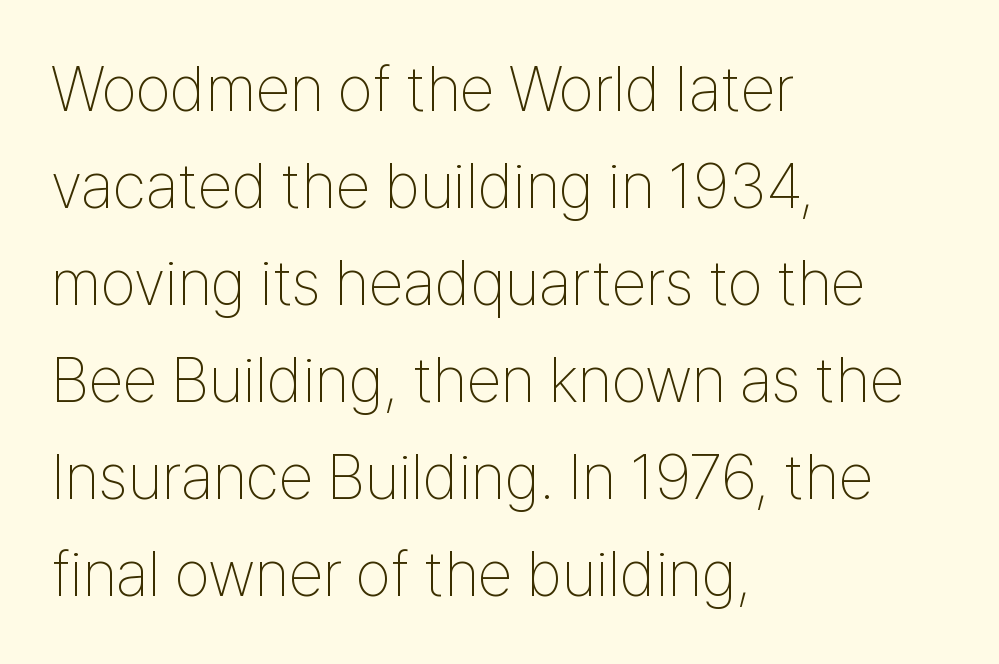
{"serif": "no", "italic": "no", "bold": "no", "weight": "thin", "width": "condensed", "stroke_contrast": "low", "x_height": "medium", "monospaced": "no", "underline": "no", "align": "left", "line_spacing": "normal", "line_spacing_ratio": 1.54, "letter_spacing": "normal", "letter_spacing_em": 0.0, "glyph_px": 63}
